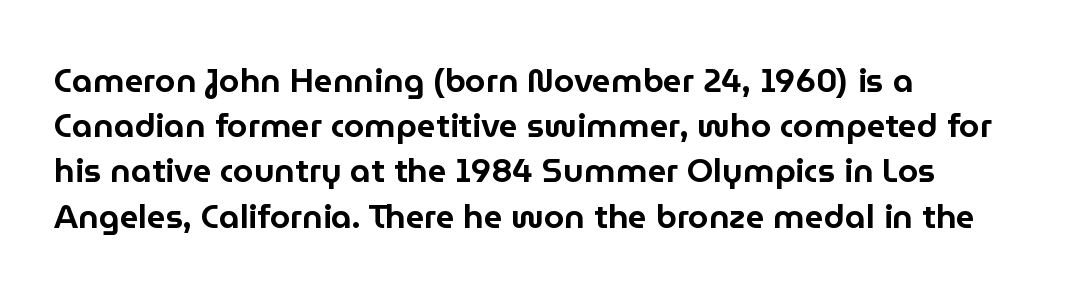
{"serif": "no", "italic": "no", "width": "normal", "stroke_contrast": "low", "x_height": "medium", "monospaced": "no", "underline": "no", "align": "left", "line_spacing": "normal", "line_spacing_ratio": 1.37, "letter_spacing": "normal", "letter_spacing_em": 0.0, "glyph_px": 33}
